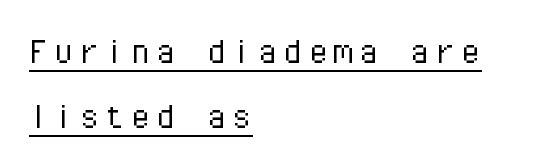
{"serif": "no", "italic": "no", "bold": "no", "weight": "light", "width": "normal", "stroke_contrast": "low", "x_height": "medium", "monospaced": "yes", "underline": "yes", "align": "left", "line_spacing": "normal", "line_spacing_ratio": 1.58, "glyph_px": 41}
